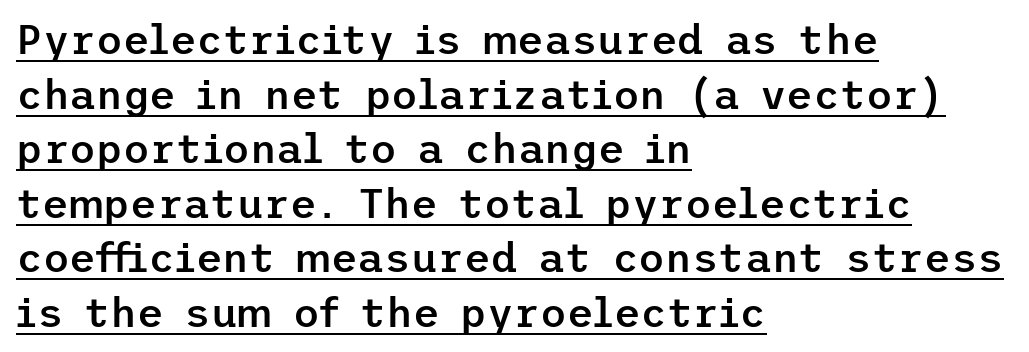
A continuous stroke trails under the words, as in a hyperlink. Rows of type keep a routine distance in the vertical direction. The passage is arranged the way most books set body copy — flush left. Observe the absence of serifs on each vertical stroke in this sample. The font is running at a semibold setting, under full bold.
